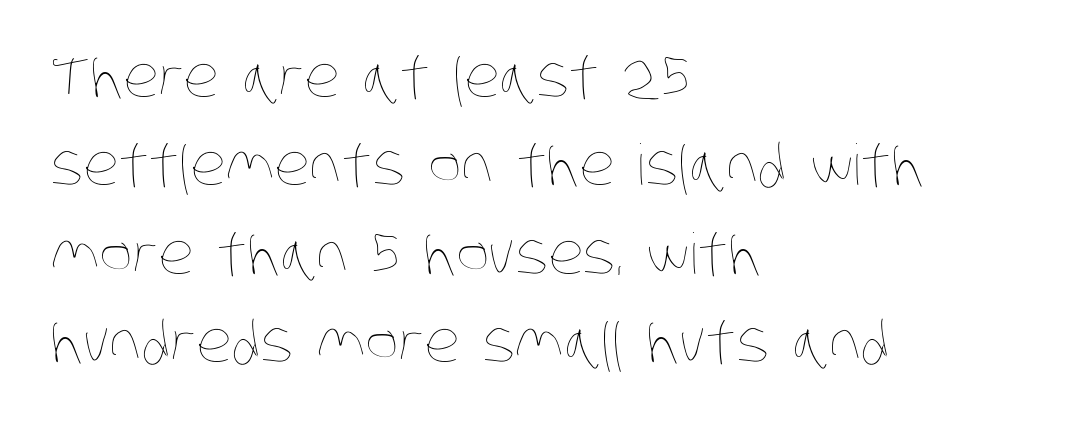
Q: Is the text bold? A: No.
Q: Is the text underlined? A: No.
Q: How is the paragraph aligned? A: Left-aligned.
Q: Is the spacing between letters normal or unusually wide? A: Normal.
Q: Is the spacing between lines tight, normal or loose? A: Normal.
Q: Width (condensed, normal, or wide)? A: Condensed.
Q: Stroke contrast? A: Low.
Q: x-height? A: Large.
Q: Monospaced? A: No.
